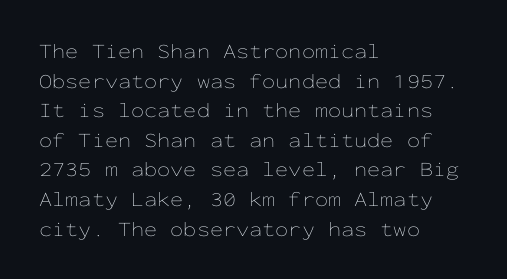
The image shows 21 px text type, upright; set left-aligned, normal line spacing (1.41x), normal letter spacing, not underlined.
